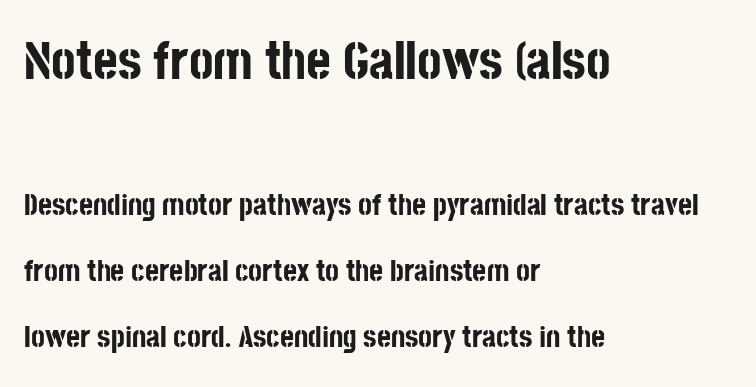
The image shows 53 px bold, condensed sans-serif type, upright; set left-aligned, loose line spacing (2.21x), normal letter spacing, not underlined; the first (top) block is 1.77x larger; low stroke contrast and a large x-height.
